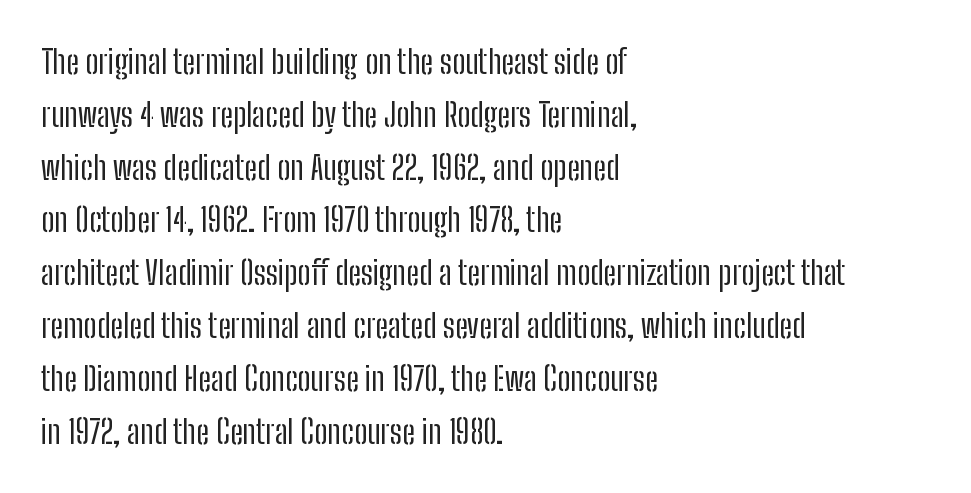
Q: Is the text bold? A: No.
Q: Is the text italic (slanted)? A: No, it is upright.
Q: Is the typeface a serif or a sans-serif typeface? A: Sans-serif.
Q: Is the text underlined? A: No.
Q: How is the paragraph aligned? A: Left-aligned.
Q: Is the spacing between letters normal or unusually wide? A: Normal.
Q: Is the spacing between lines tight, normal or loose? A: Normal.
Q: Width (condensed, normal, or wide)? A: Condensed.
Q: Stroke contrast? A: Low.
Q: x-height? A: Medium.
Q: Monospaced? A: No.
